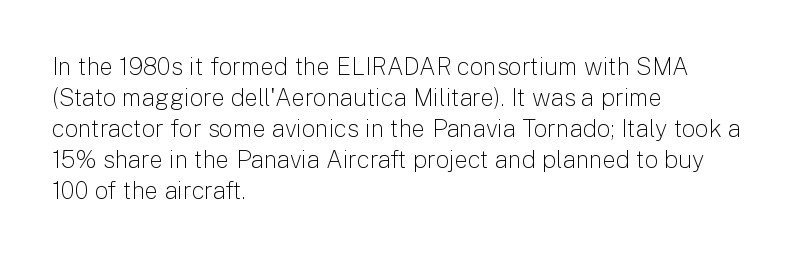
The image shows 24 px text type, upright; set left-aligned, normal line spacing (1.29x), normal letter spacing, not underlined.
